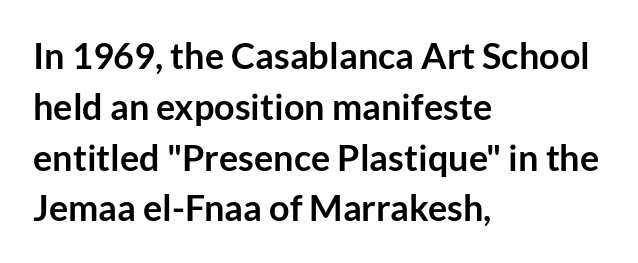
Q: Is the text bold? A: Yes.
Q: Is the text italic (slanted)? A: No, it is upright.
Q: Is the typeface a serif or a sans-serif typeface? A: Sans-serif.
Q: Is the text underlined? A: No.
Q: How is the paragraph aligned? A: Left-aligned.
Q: Is the spacing between letters normal or unusually wide? A: Normal.
Q: Is the spacing between lines tight, normal or loose? A: Normal.
Q: Width (condensed, normal, or wide)? A: Normal.
Q: Stroke contrast? A: Low.
Q: x-height? A: Medium.
Q: Monospaced? A: No.
